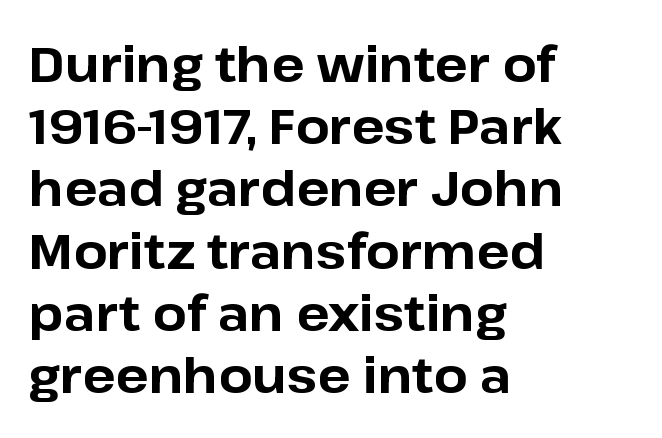
Q: Is the text bold? A: Yes.
Q: Is the text italic (slanted)? A: No, it is upright.
Q: Is the typeface a serif or a sans-serif typeface? A: Sans-serif.
Q: Is the text underlined? A: No.
Q: How is the paragraph aligned? A: Left-aligned.
Q: Is the spacing between letters normal or unusually wide? A: Normal.
Q: Is the spacing between lines tight, normal or loose? A: Normal.
Q: Width (condensed, normal, or wide)? A: Normal.
Q: Stroke contrast? A: Low.
Q: x-height? A: Medium.
Q: Monospaced? A: No.
